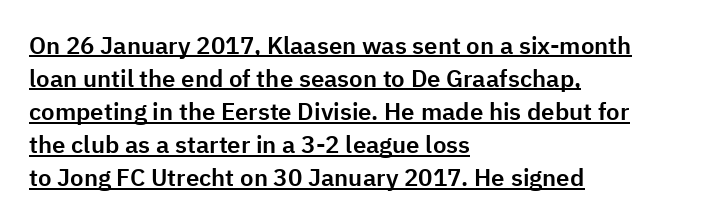
Q: Is the text italic (slanted)? A: No, it is upright.
Q: Is the text underlined? A: Yes.
Q: How is the paragraph aligned? A: Left-aligned.
Q: Is the spacing between letters normal or unusually wide? A: Normal.
Q: Is the spacing between lines tight, normal or loose? A: Normal.
